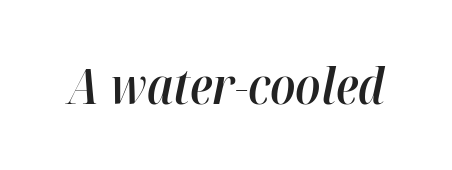
Q: Is the text bold? A: Semi-bold.
Q: Is the text italic (slanted)? A: Yes, it leans right by about 12 degrees.
Q: Is the text underlined? A: No.
Q: Is the spacing between letters normal or unusually wide? A: Normal.
Q: Width (condensed, normal, or wide)? A: Normal.
Q: Stroke contrast? A: High.
Q: x-height? A: Medium.
Q: Monospaced? A: No.
